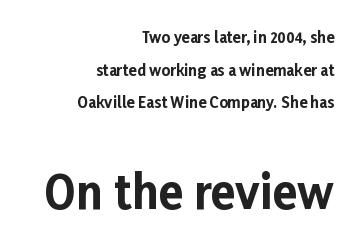
Notice the wide empty band between every row — that's loose leading. Look at the glyph heights: the lower group is clearly the bigger setting. The typesetter chose a ragged-left arrangement here. The string is rendered with underlining switched off.
